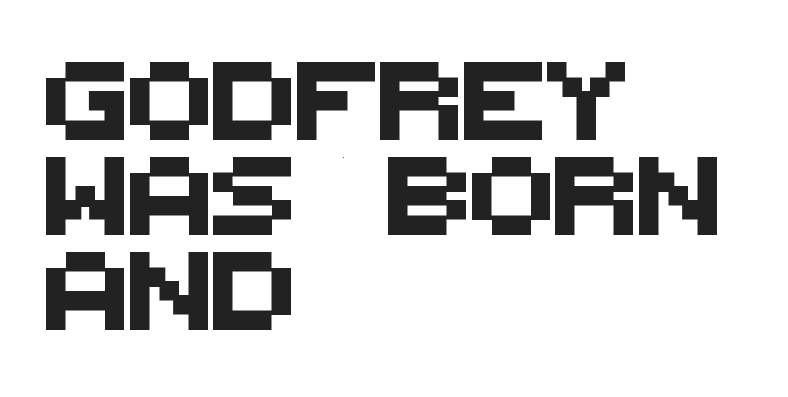
{"serif": "no", "width": "normal", "stroke_contrast": "medium", "x_height": "large", "monospaced": "no", "underline": "no", "align": "left", "line_spacing_ratio": 1.22, "letter_spacing": "normal", "letter_spacing_em": 0.0, "glyph_px": 78}
